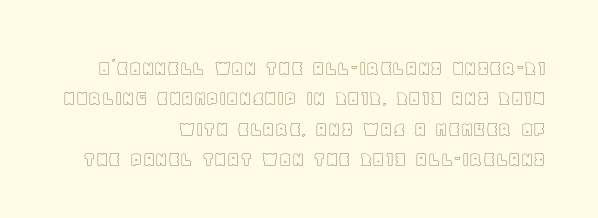
The image shows 22 px text type, upright; set right-aligned, normal line spacing (1.38x), normal letter spacing, not underlined.
